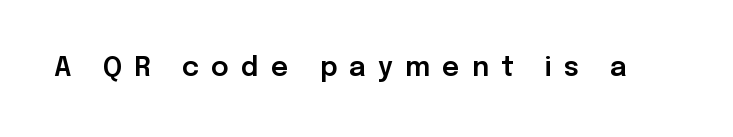
Q: Is the text italic (slanted)? A: No, it is upright.
Q: Is the text underlined? A: No.
Q: Is the spacing between letters normal or unusually wide? A: Unusually wide.
